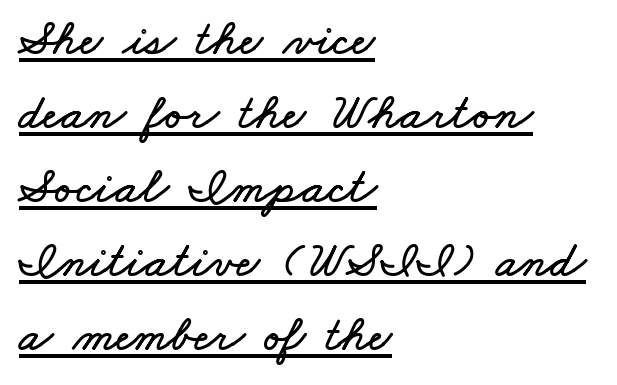
Q: Is the text underlined? A: Yes.
Q: How is the paragraph aligned? A: Left-aligned.
Q: Is the spacing between letters normal or unusually wide? A: Normal.
Q: Is the spacing between lines tight, normal or loose? A: Normal.
Q: Width (condensed, normal, or wide)? A: Wide.
Q: Stroke contrast? A: Low.
Q: x-height? A: Small.
Q: Monospaced? A: No.
